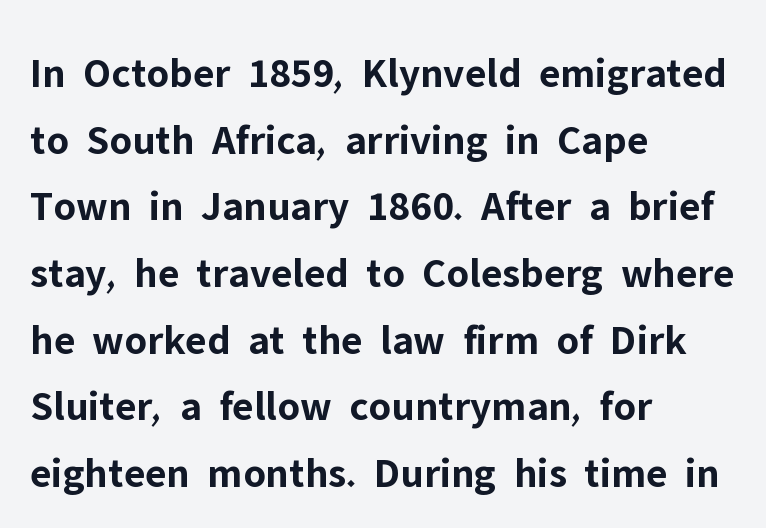
{"serif": "no", "italic": "no", "bold": "yes", "weight": "bold", "width": "normal", "stroke_contrast": "low", "x_height": "medium", "monospaced": "no", "underline": "no", "align": "left", "line_spacing": "normal", "line_spacing_ratio": 1.55, "letter_spacing": "normal", "letter_spacing_em": 0.0, "glyph_px": 43}
